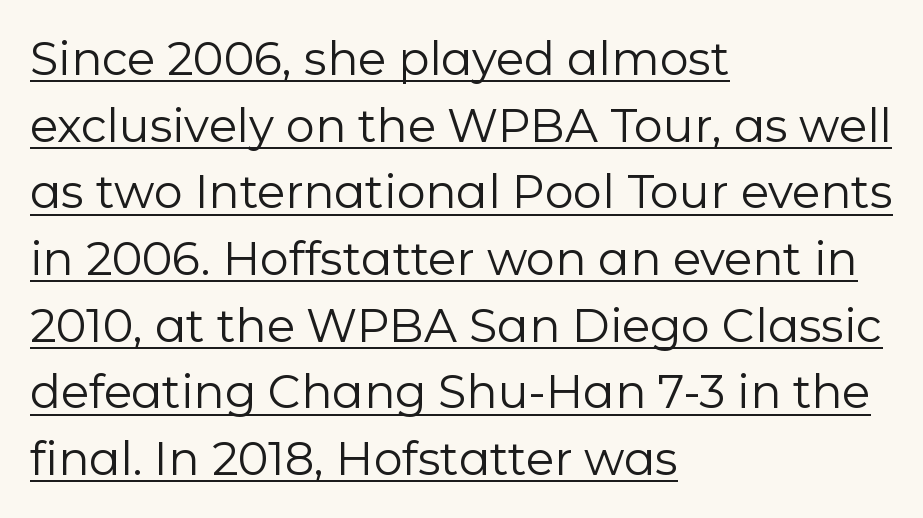
Visually the block forms a straight wall on the left and a jagged coastline on the right. Default kerning and tracking; the words read as compact shapes. Underline: present. The type family on display is of the sans-serif kind. The rendering uses a moderate line-height, typical for paragraphs.
